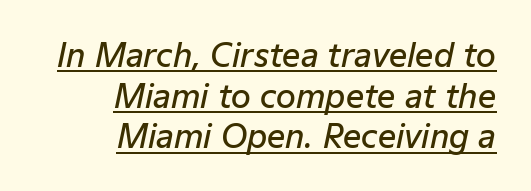
The image shows 32 px semibold type, italic (leaning right); set right-aligned, normal line spacing (1.27x), normal letter spacing, underlined; low stroke contrast and a medium x-height.
